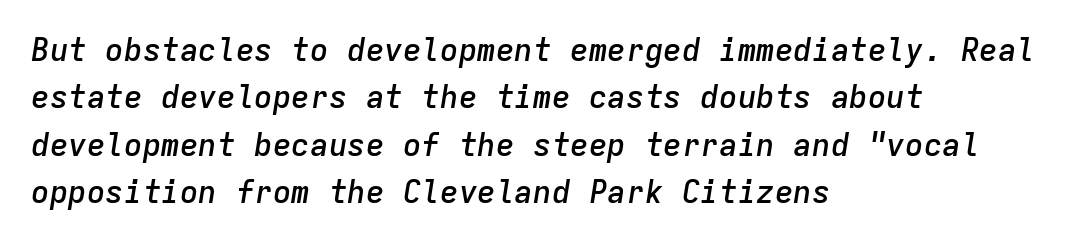
{"italic": "yes", "lean": "right", "slant_degrees": 9, "bold": "semi", "weight": "semibold", "width": "normal", "stroke_contrast": "low", "x_height": "medium", "monospaced": "yes", "underline": "no", "align": "left", "line_spacing": "normal", "line_spacing_ratio": 1.53, "letter_spacing": "normal", "letter_spacing_em": 0.0, "glyph_px": 31}
